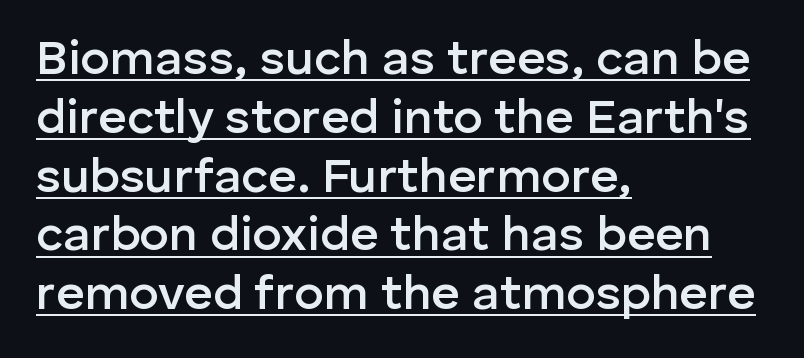
Q: Is the text bold? A: Semi-bold.
Q: Is the text italic (slanted)? A: No, it is upright.
Q: Is the typeface a serif or a sans-serif typeface? A: Sans-serif.
Q: Is the text underlined? A: Yes.
Q: How is the paragraph aligned? A: Left-aligned.
Q: Is the spacing between letters normal or unusually wide? A: Normal.
Q: Width (condensed, normal, or wide)? A: Normal.
Q: Stroke contrast? A: Low.
Q: x-height? A: Medium.
Q: Monospaced? A: No.
